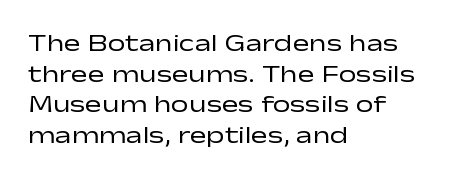
The image shows 25 px text type, upright; set left-aligned, line spacing 1.23x, normal letter spacing, not underlined.
